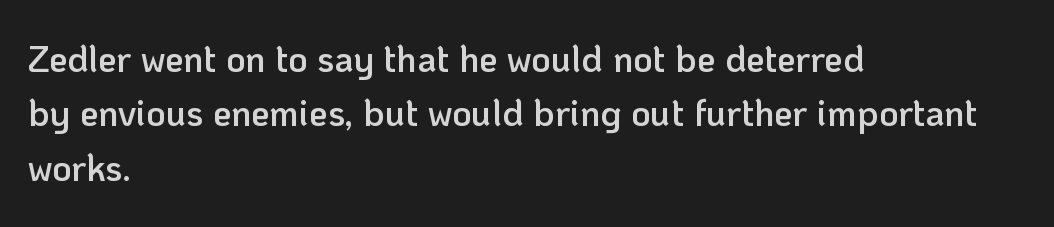
The passage shown is typed in a proportional face where columns would drift. The glyphs are unaccompanied by any horizontal stroke below them. Stroke terminals: plain, sans-serif. A classic flush-left, rag-right setting is used for this passage. The face used here is rendered with its standard letterfit. Leading: standard.
